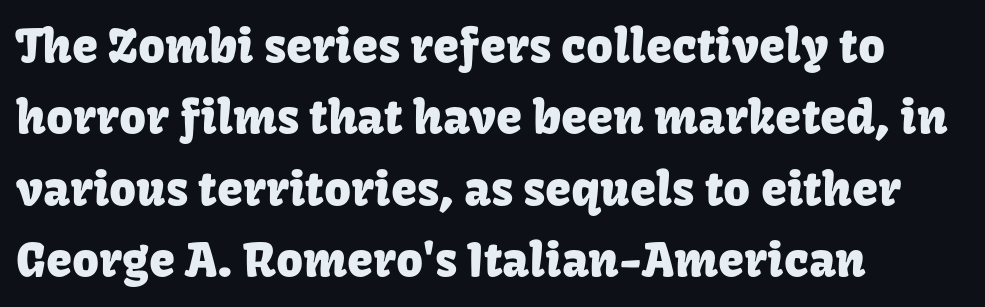
Posture: straight, roman, zero tilt. Reading down the column, the eye jumps a familiar distance to each next line. The compositor pushed each line to the left boundary. Underlining? Definitely not there.
